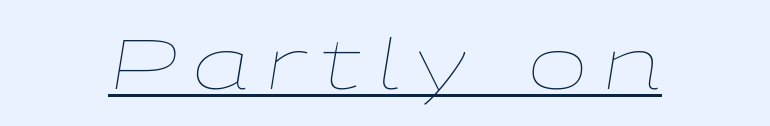
The image shows 71 px thin, wide type, italic (leaning right); set unusually wide letter spacing (+0.22 em), underlined; low stroke contrast and a medium x-height.
